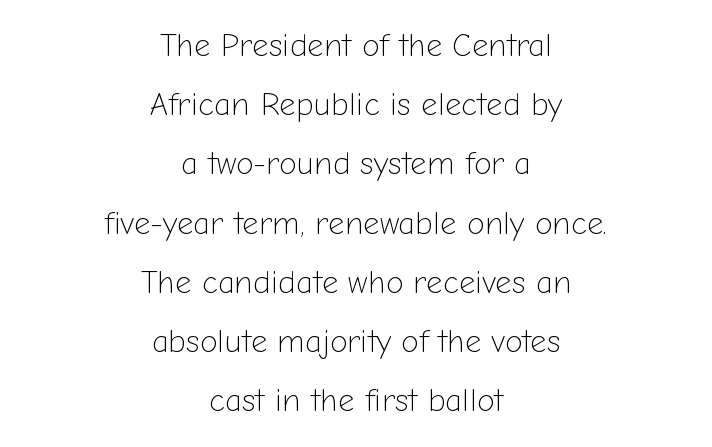
{"serif": "no", "italic": "no", "bold": "no", "weight": "light", "width": "normal", "stroke_contrast": "low", "x_height": "medium", "monospaced": "no", "underline": "no", "align": "center", "line_spacing_ratio": 1.85, "letter_spacing": "normal", "letter_spacing_em": 0.0, "glyph_px": 32}
